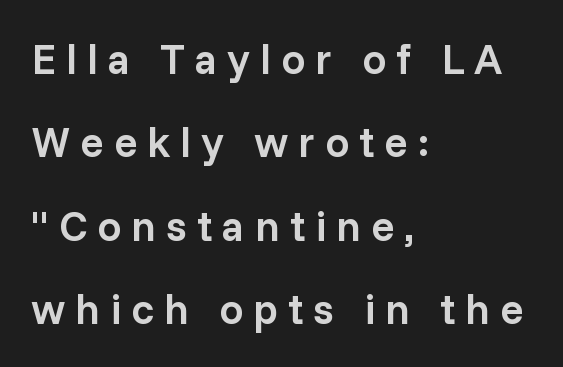
Q: Is the text bold? A: Semi-bold.
Q: Is the text italic (slanted)? A: No, it is upright.
Q: Is the typeface a serif or a sans-serif typeface? A: Sans-serif.
Q: Is the text underlined? A: No.
Q: How is the paragraph aligned? A: Left-aligned.
Q: Is the spacing between letters normal or unusually wide? A: Unusually wide.
Q: Is the spacing between lines tight, normal or loose? A: Loose.
Q: Width (condensed, normal, or wide)? A: Normal.
Q: Stroke contrast? A: Low.
Q: x-height? A: Medium.
Q: Monospaced? A: No.
